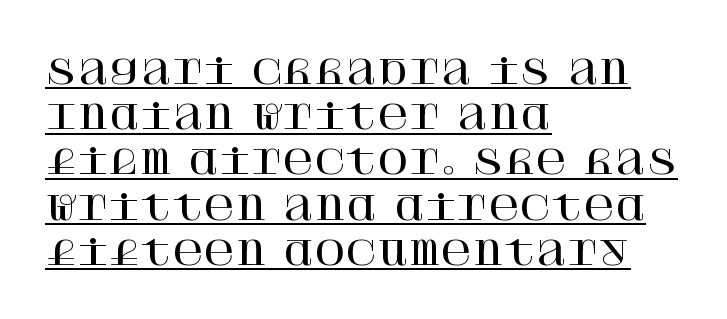
Notice how a bar underscores the lettering throughout. The letterforms sit shoulder to shoulder at normal distance. A serif font was chosen for this passage. In terms of leading, this rendering sits right in the middle. Leftover space on each line is placed entirely after the last word.
